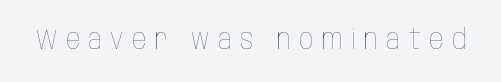
Q: Is the text bold? A: No.
Q: Is the text italic (slanted)? A: No, it is upright.
Q: Is the text underlined? A: No.
Q: Is the spacing between letters normal or unusually wide? A: Unusually wide.
Q: Width (condensed, normal, or wide)? A: Condensed.
Q: Stroke contrast? A: Low.
Q: x-height? A: Large.
Q: Monospaced? A: No.
